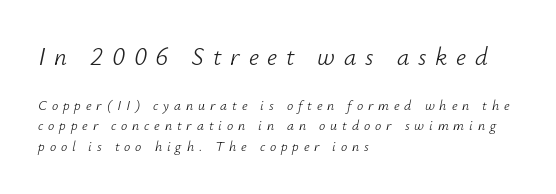
Honestly, there is no underline to notice here at all. The rag falls on the right side of this text block. A typesetter would call this leading conventional body-copy spacing. Observe the wide spacing: letters keep a clear distance from each other.
